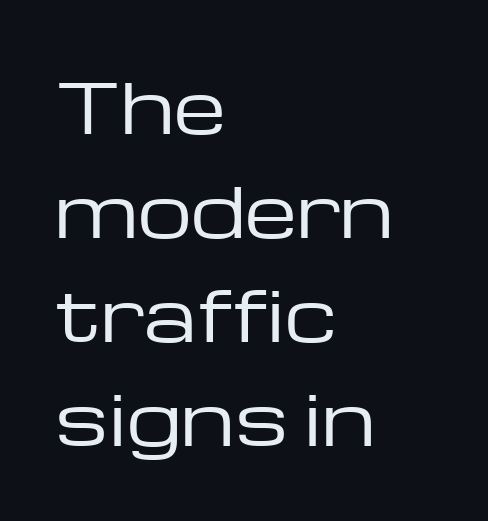
The image shows 68 px regular-weight, wide sans-serif type, upright; set left-aligned, normal line spacing (1.53x), normal letter spacing, not underlined; low stroke contrast and a medium x-height.
